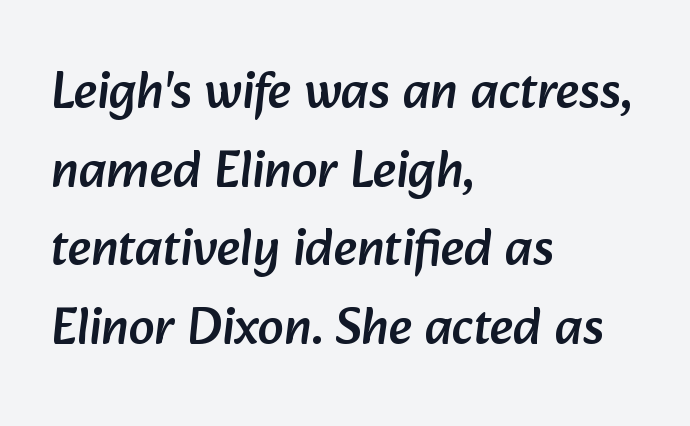
Q: Is the typeface a serif or a sans-serif typeface? A: Sans-serif.
Q: Is the text underlined? A: No.
Q: How is the paragraph aligned? A: Left-aligned.
Q: Is the spacing between letters normal or unusually wide? A: Normal.
Q: Is the spacing between lines tight, normal or loose? A: Normal.
Q: Width (condensed, normal, or wide)? A: Normal.
Q: Stroke contrast? A: Low.
Q: x-height? A: Medium.
Q: Monospaced? A: No.
